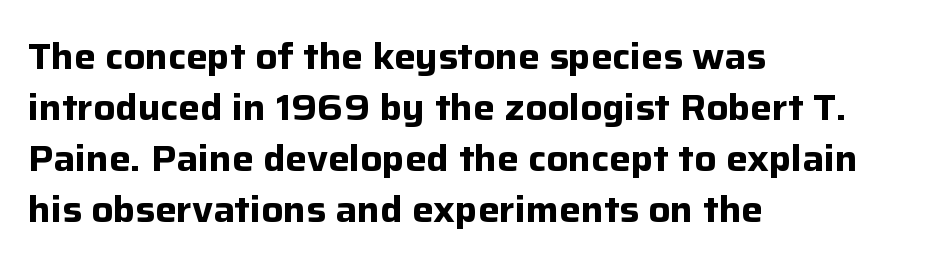
The image shows 36 px bold sans-serif type, upright; set left-aligned, normal line spacing (1.42x), normal letter spacing, not underlined; low stroke contrast and a medium x-height.
